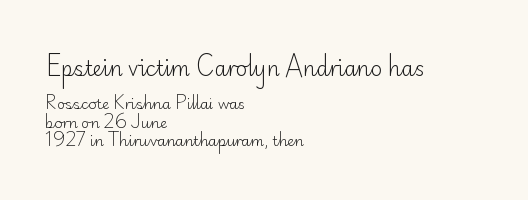
Q: Is the text bold? A: No.
Q: Is the text italic (slanted)? A: No, it is upright.
Q: Is the text underlined? A: No.
Q: How is the paragraph aligned? A: Left-aligned.
Q: Is the spacing between letters normal or unusually wide? A: Normal.
Q: Is the spacing between lines tight, normal or loose? A: Normal.
Q: Which block of text is set in a larger size, the first (top) or the second (bottom)? A: The first (top) one.
